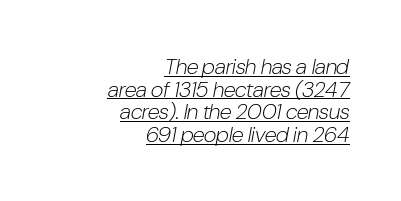
The image shows 22 px text type, italic (leaning right); set right-aligned, tight line spacing (1.03x), normal letter spacing, underlined.
